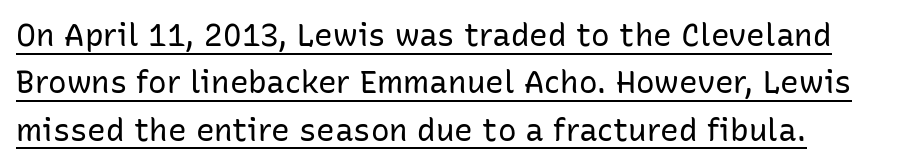
Q: Is the text bold? A: No.
Q: Is the text italic (slanted)? A: No, it is upright.
Q: Is the typeface a serif or a sans-serif typeface? A: Sans-serif.
Q: Is the text underlined? A: Yes.
Q: How is the paragraph aligned? A: Left-aligned.
Q: Is the spacing between letters normal or unusually wide? A: Normal.
Q: Is the spacing between lines tight, normal or loose? A: Normal.
Q: Width (condensed, normal, or wide)? A: Normal.
Q: Stroke contrast? A: Low.
Q: x-height? A: Medium.
Q: Monospaced? A: No.
